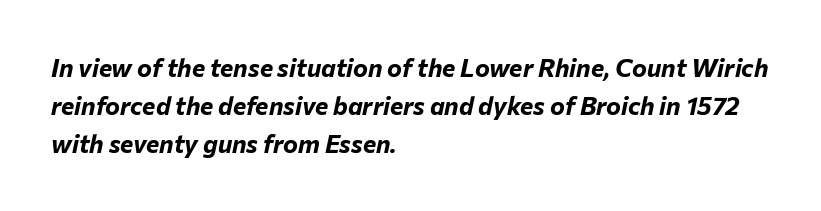
Q: Is the text bold? A: Yes.
Q: Is the text italic (slanted)? A: Yes, it leans right by about 12 degrees.
Q: Is the text underlined? A: No.
Q: How is the paragraph aligned? A: Left-aligned.
Q: Is the spacing between letters normal or unusually wide? A: Normal.
Q: Is the spacing between lines tight, normal or loose? A: Normal.
